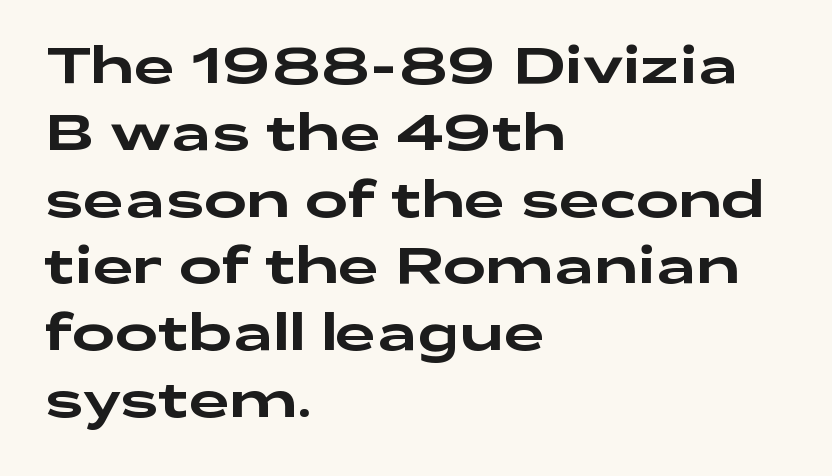
If you drew a ruler down the left edge, every line would touch it. Default kerning and tracking; the words read as compact shapes. Honestly, the row spacing looks completely unremarkable. The specimen reads as upright at a glance. The letters carry no serifs — their stems end cleanly without finishing strokes. A clean baseline with only descenders dipping below it.
